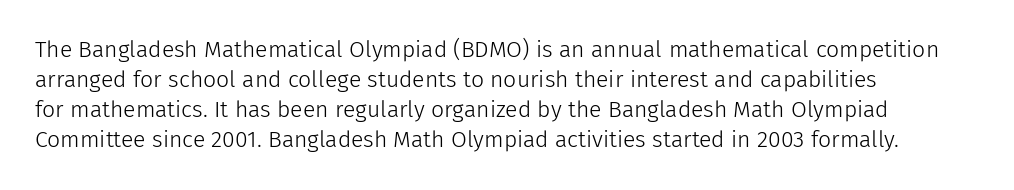
The image shows 23 px text type, upright; set left-aligned, normal line spacing (1.31x), normal letter spacing, not underlined.
